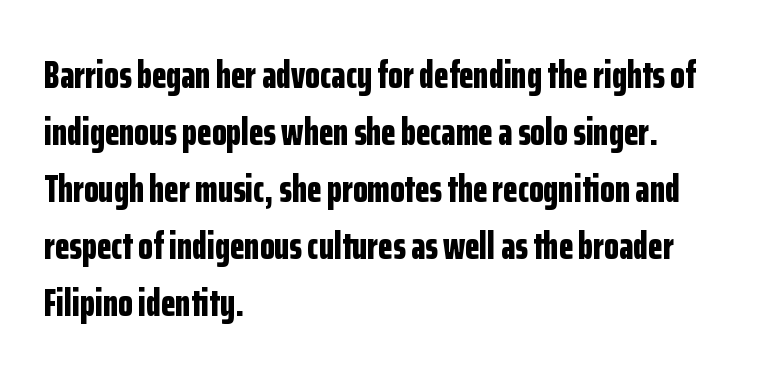
Spacing verdict: proportional, widths tailored to each character. Vertical strokes here are truly vertical. The designer left line spacing at the default. The text was rendered using a sans face with plain stroke endings.
